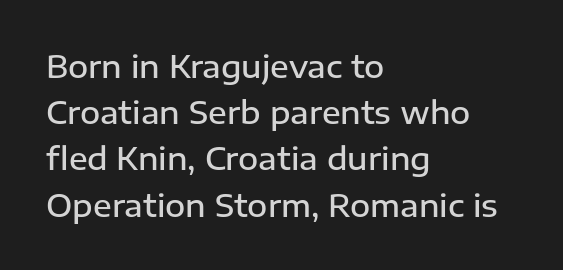
{"serif": "no", "italic": "no", "bold": "semi", "weight": "semibold", "width": "normal", "stroke_contrast": "low", "x_height": "medium", "monospaced": "no", "underline": "no", "align": "left", "line_spacing": "normal", "line_spacing_ratio": 1.49, "letter_spacing": "normal", "letter_spacing_em": 0.0, "glyph_px": 31}
